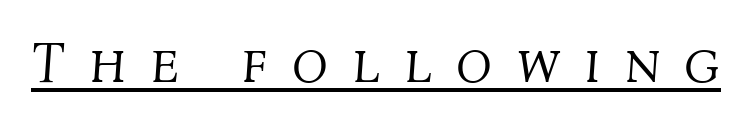
{"italic": "yes", "lean": "right", "slant_degrees": 4, "bold": "no", "weight": "light", "width": "normal", "stroke_contrast": "medium", "x_height": "medium", "monospaced": "no", "underline": "yes", "letter_spacing": "wide", "letter_spacing_em": 0.42, "glyph_px": 59}
